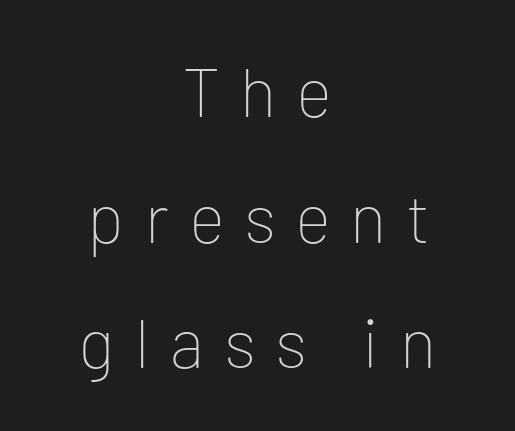
Is this a fixed-width face? No — the glyphs have proportional, varying widths. Line starts and ends both wander, symmetrically. Substantial extra tracking has been applied to these lines. The space beneath each line is pristine and unruled. The weight tops out at a normal text grade.
